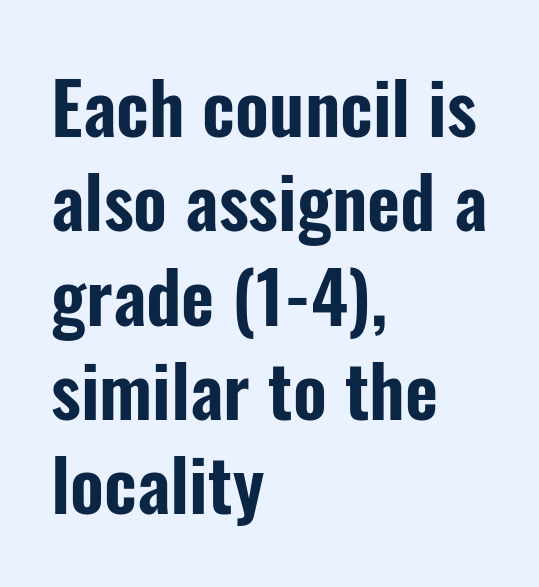
Q: Is the text italic (slanted)? A: No, it is upright.
Q: Is the typeface a serif or a sans-serif typeface? A: Sans-serif.
Q: Is the text underlined? A: No.
Q: How is the paragraph aligned? A: Left-aligned.
Q: Is the spacing between letters normal or unusually wide? A: Normal.
Q: Is the spacing between lines tight, normal or loose? A: Normal.
Q: Width (condensed, normal, or wide)? A: Condensed.
Q: Stroke contrast? A: Low.
Q: x-height? A: Medium.
Q: Monospaced? A: No.
